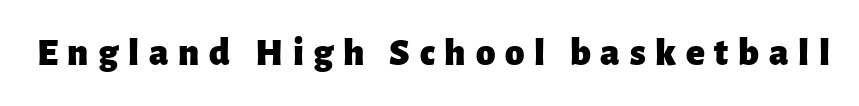
Q: Is the text bold? A: Yes.
Q: Is the text italic (slanted)? A: No, it is upright.
Q: Is the typeface a serif or a sans-serif typeface? A: Sans-serif.
Q: Is the text underlined? A: No.
Q: Is the spacing between letters normal or unusually wide? A: Unusually wide.
Q: Width (condensed, normal, or wide)? A: Normal.
Q: Stroke contrast? A: Low.
Q: x-height? A: Medium.
Q: Monospaced? A: No.
